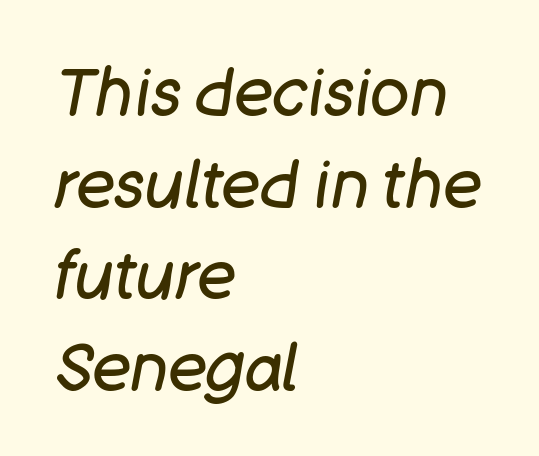
The image shows 65 px regular-weight type, italic (leaning right); set left-aligned, normal line spacing (1.41x), normal letter spacing, not underlined; low stroke contrast and a large x-height.
